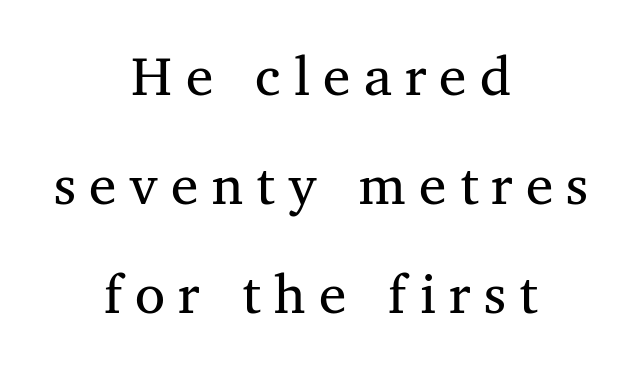
The image shows 55 px regular-weight serif type, upright; set centered, loose line spacing (1.98x), unusually wide letter spacing (+0.24 em), not underlined; medium stroke contrast and a medium x-height.
